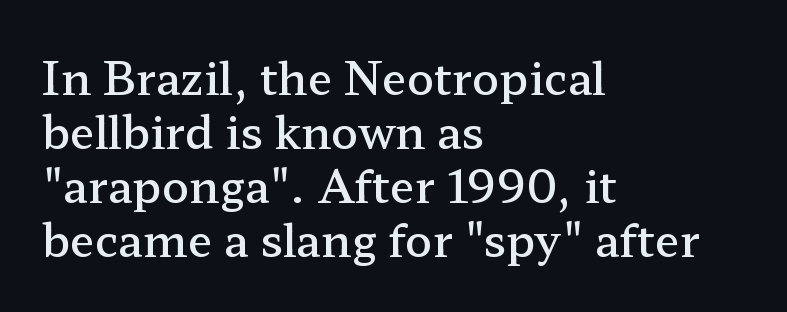
Proportional: the letters do not fall into vertical columns. Clear beneath every line of the passage. Does the copy run flush right? No — it runs flush left. Students, note that the glyphs here touch the page at normal intervals. Serifs: yes, visible at the terminals of the letterforms.
